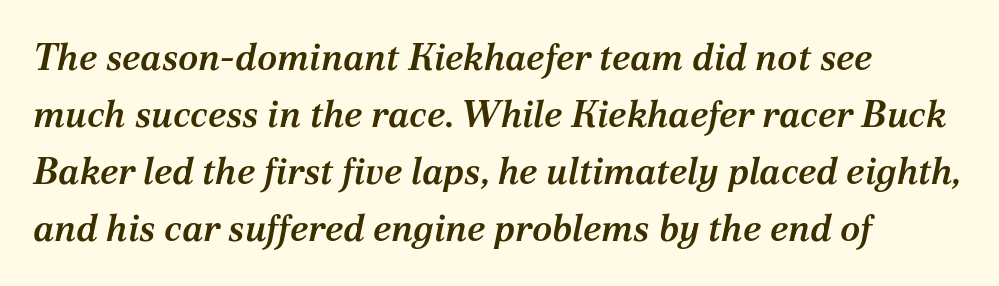
The image shows 37 px semibold serif type, italic (leaning right); set left-aligned, normal line spacing (1.54x), normal letter spacing, not underlined; medium stroke contrast and a medium x-height.
